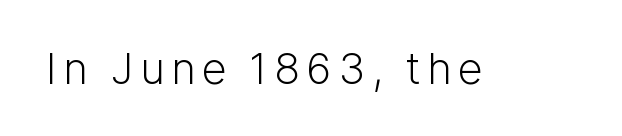
Stroke thickness stays within the range of a standard reading face or lighter. This rendering employs a face without finishing strokes, i.e., a sans-serif. Each letter keeps its own natural width here, so spacing adapts to shape. Notice how the stems are strictly vertical — no italics here.
